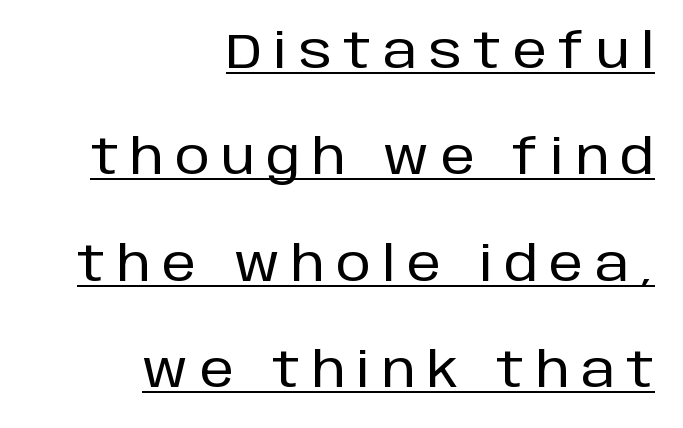
{"serif": "no", "italic": "no", "width": "normal", "stroke_contrast": "low", "x_height": "large", "monospaced": "no", "underline": "yes", "align": "right", "line_spacing": "loose", "line_spacing_ratio": 2.17, "letter_spacing": "wide", "letter_spacing_em": 0.24, "glyph_px": 49}
